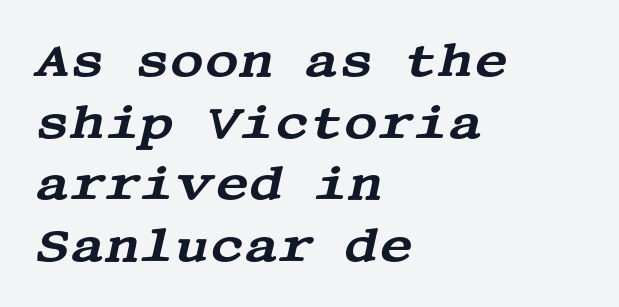
Q: Is the text italic (slanted)? A: Yes, it leans right by about 13 degrees.
Q: Is the typeface a serif or a sans-serif typeface? A: Serif.
Q: Is the text underlined? A: No.
Q: How is the paragraph aligned? A: Left-aligned.
Q: Is the spacing between letters normal or unusually wide? A: Normal.
Q: Is the spacing between lines tight, normal or loose? A: Normal.
Q: Width (condensed, normal, or wide)? A: Wide.
Q: Stroke contrast? A: Medium.
Q: x-height? A: Large.
